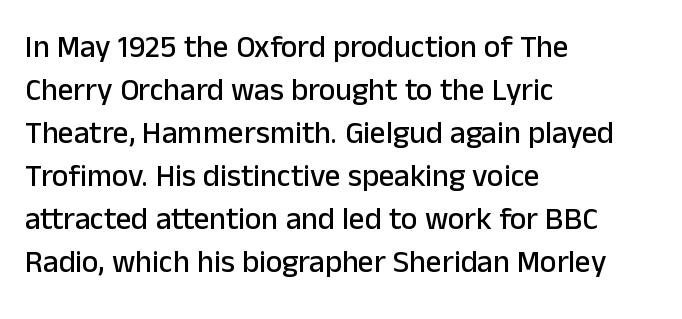
Q: Is the text italic (slanted)? A: No, it is upright.
Q: Is the typeface a serif or a sans-serif typeface? A: Sans-serif.
Q: Is the text underlined? A: No.
Q: How is the paragraph aligned? A: Left-aligned.
Q: Is the spacing between letters normal or unusually wide? A: Normal.
Q: Is the spacing between lines tight, normal or loose? A: Normal.
Q: Width (condensed, normal, or wide)? A: Normal.
Q: Stroke contrast? A: Low.
Q: x-height? A: Medium.
Q: Monospaced? A: No.
